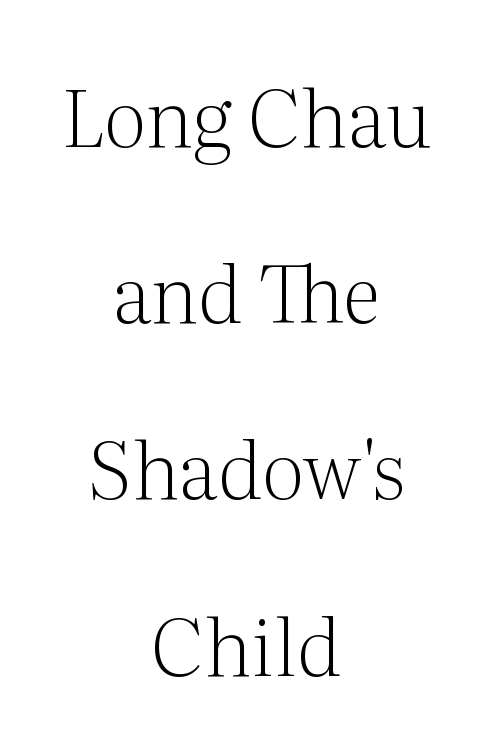
Q: Is the text bold? A: No.
Q: Is the text italic (slanted)? A: No, it is upright.
Q: Is the typeface a serif or a sans-serif typeface? A: Serif.
Q: Is the text underlined? A: No.
Q: How is the paragraph aligned? A: Centered.
Q: Is the spacing between letters normal or unusually wide? A: Normal.
Q: Is the spacing between lines tight, normal or loose? A: Loose.
Q: Width (condensed, normal, or wide)? A: Normal.
Q: Stroke contrast? A: Medium.
Q: x-height? A: Medium.
Q: Monospaced? A: No.
